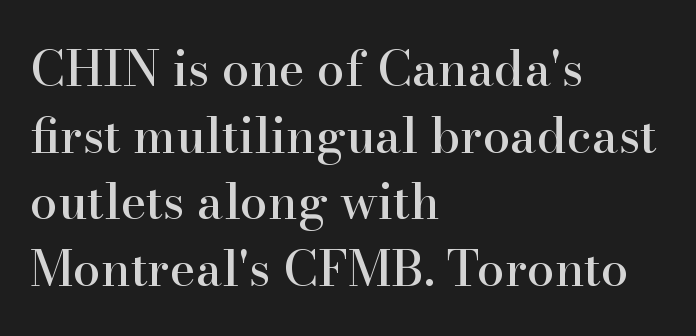
Q: Is the text italic (slanted)? A: No, it is upright.
Q: Is the typeface a serif or a sans-serif typeface? A: Serif.
Q: Is the text underlined? A: No.
Q: How is the paragraph aligned? A: Left-aligned.
Q: Is the spacing between letters normal or unusually wide? A: Normal.
Q: Is the spacing between lines tight, normal or loose? A: Normal.
Q: Width (condensed, normal, or wide)? A: Normal.
Q: Stroke contrast? A: High.
Q: x-height? A: Small.
Q: Monospaced? A: No.
